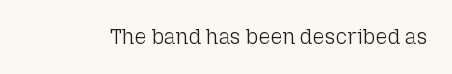
{"italic": "no", "bold": "no", "underline": "no", "letter_spacing": "normal", "letter_spacing_em": 0.0, "glyph_px": 21}
